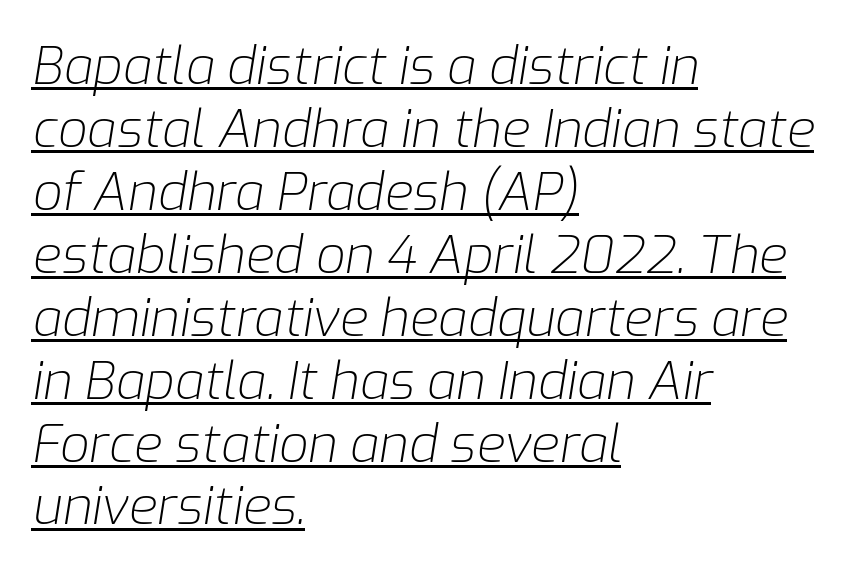
The image shows 52 px light type, italic (leaning right); set left-aligned, line spacing 1.21x, normal letter spacing, underlined; low stroke contrast and a medium x-height.
